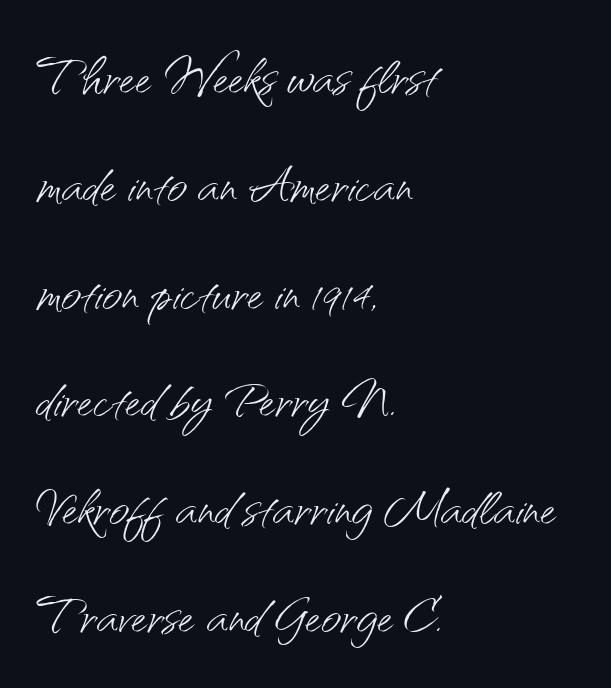
{"serif": "no", "bold": "no", "weight": "light", "width": "normal", "stroke_contrast": "medium", "x_height": "small", "monospaced": "no", "underline": "no", "align": "left", "line_spacing": "normal", "line_spacing_ratio": 1.54, "letter_spacing": "normal", "letter_spacing_em": 0.0, "glyph_px": 70}
